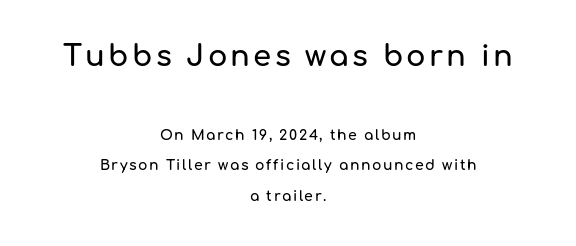
The image shows 29 px sans-serif type, upright; set centered, loose line spacing (2.19x), not underlined; the first (top) block is 2.07x larger; low stroke contrast and a medium x-height.
